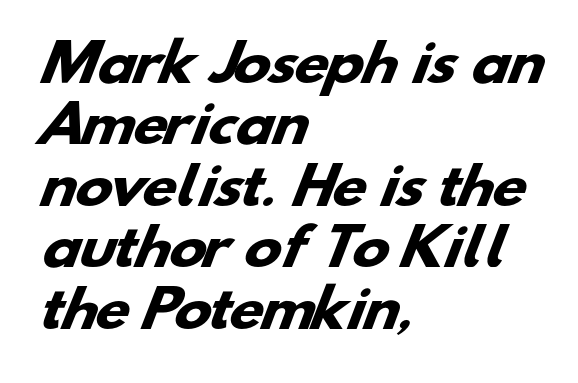
Q: Is the text bold? A: Yes.
Q: Is the typeface a serif or a sans-serif typeface? A: Sans-serif.
Q: Is the text underlined? A: No.
Q: How is the paragraph aligned? A: Left-aligned.
Q: Is the spacing between letters normal or unusually wide? A: Normal.
Q: Width (condensed, normal, or wide)? A: Wide.
Q: Stroke contrast? A: Low.
Q: x-height? A: Small.
Q: Monospaced? A: No.
